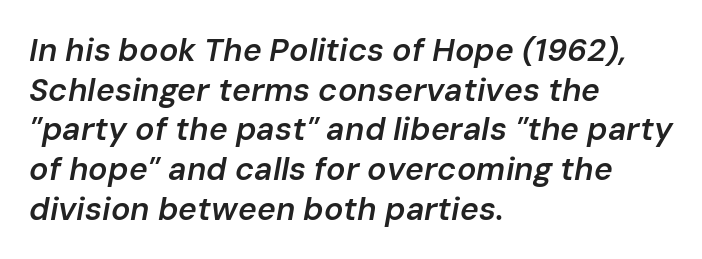
Q: Is the text bold? A: Semi-bold.
Q: Is the text italic (slanted)? A: Yes, it leans right by about 10 degrees.
Q: Is the text underlined? A: No.
Q: How is the paragraph aligned? A: Left-aligned.
Q: Is the spacing between letters normal or unusually wide? A: Normal.
Q: Width (condensed, normal, or wide)? A: Normal.
Q: Stroke contrast? A: Low.
Q: x-height? A: Medium.
Q: Monospaced? A: No.
